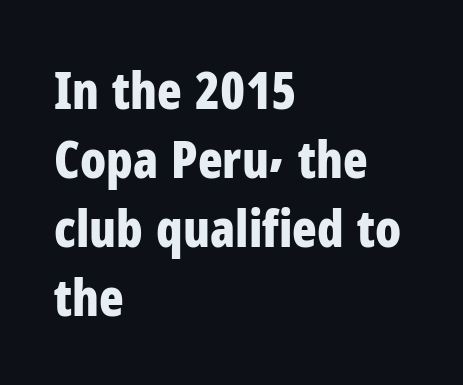
Underline: absent. What's the leading like? Ordinary, nothing unusual. Italic? Not at all — the glyphs are vertical. The face used here is a sans, in the tradition of grotesques and geometrics. The rendering anchors every line to the left-hand side. Observe the ordinary spacing: letters are neighbours, not strangers.
